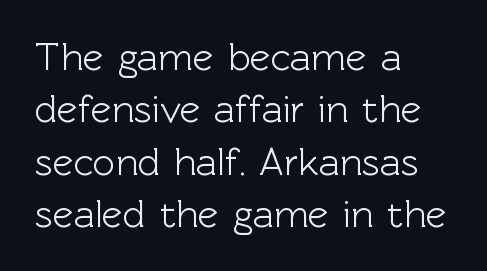
Q: Is the text italic (slanted)? A: No, it is upright.
Q: Is the typeface a serif or a sans-serif typeface? A: Sans-serif.
Q: Is the text underlined? A: No.
Q: How is the paragraph aligned? A: Left-aligned.
Q: Is the spacing between letters normal or unusually wide? A: Normal.
Q: Is the spacing between lines tight, normal or loose? A: Normal.
Q: Width (condensed, normal, or wide)? A: Normal.
Q: x-height? A: Medium.
Q: Monospaced? A: No.
